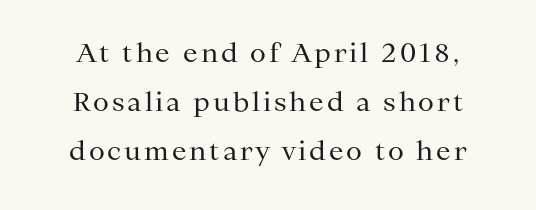
Q: Is the text bold? A: No.
Q: Is the text italic (slanted)? A: No, it is upright.
Q: Is the text underlined? A: No.
